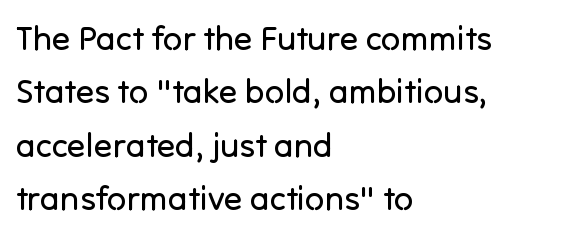
{"serif": "no", "italic": "no", "bold": "no", "weight": "regular", "width": "normal", "stroke_contrast": "low", "x_height": "medium", "monospaced": "no", "underline": "no", "align": "left", "line_spacing": "normal", "line_spacing_ratio": 1.57, "letter_spacing": "normal", "letter_spacing_em": 0.0, "glyph_px": 34}
